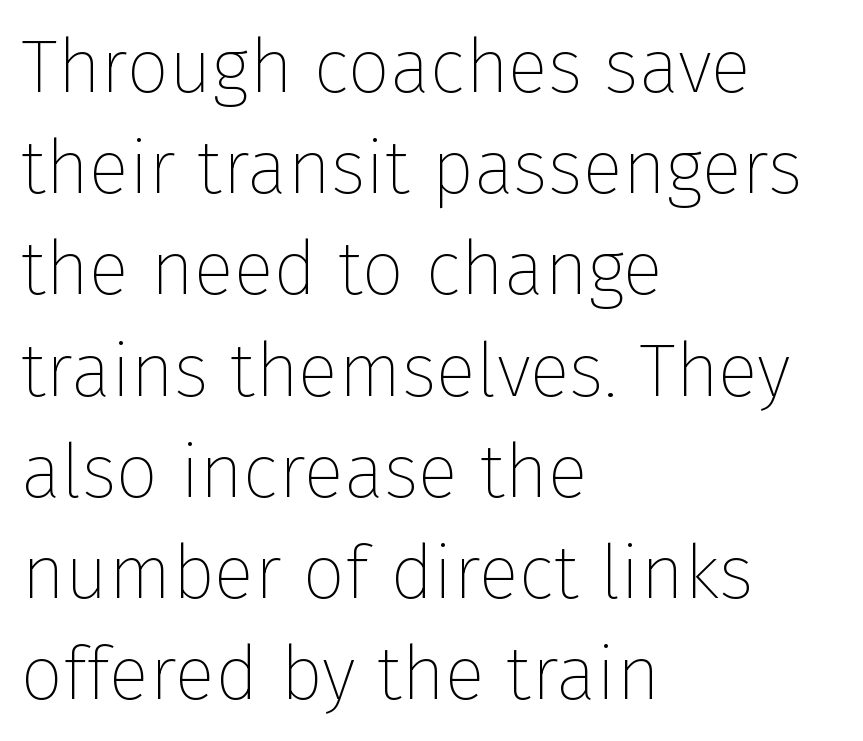
{"serif": "no", "italic": "no", "bold": "no", "weight": "thin", "width": "normal", "stroke_contrast": "low", "x_height": "medium", "monospaced": "no", "underline": "no", "align": "left", "line_spacing": "normal", "line_spacing_ratio": 1.35, "letter_spacing": "normal", "letter_spacing_em": 0.0, "glyph_px": 75}
